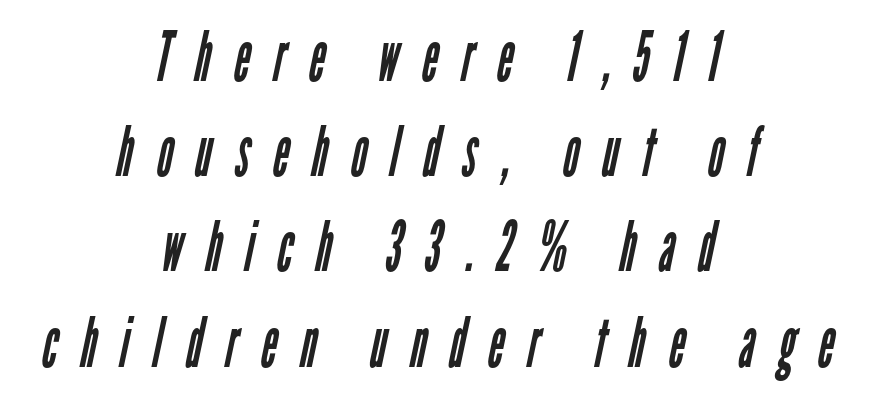
I'd call this a sans setting — the letters go barefoot. A bare baseline throughout the passage. What's the leading like? Ordinary, nothing unusual. Every row of glyphs is offset so its center matches the block's center. Spacing verdict: proportional, widths tailored to each character. These glyphs show unthickened strokes, regular width or finer.
